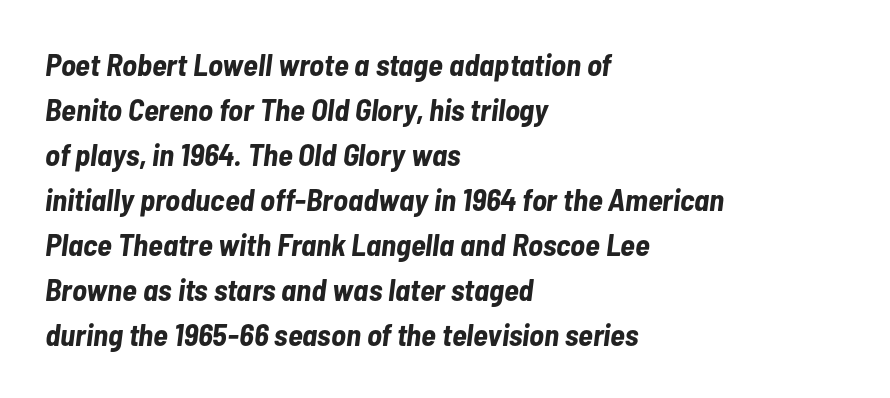
The rendering applies a slant to the glyphs. The face used here is rendered with its standard letterfit. A bare baseline throughout the passage. Pretty heavy lettering here — definitely bold. The letters advance in unequal steps, a hallmark of proportional type. One-word summary of the alignment: left.
